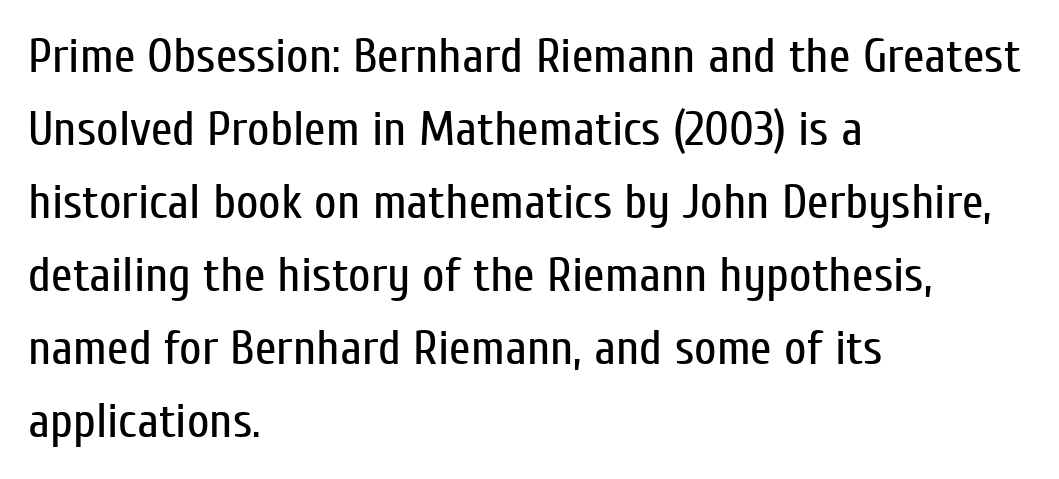
The image shows 49 px regular-weight, condensed sans-serif type, upright; set left-aligned, normal line spacing (1.49x), normal letter spacing, not underlined; low stroke contrast and a medium x-height.
